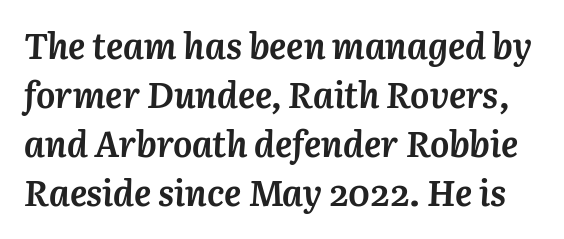
The image shows 36 px semibold type, italic (leaning right); set normal line spacing (1.36x), normal letter spacing, not underlined; medium stroke contrast and a medium x-height.
